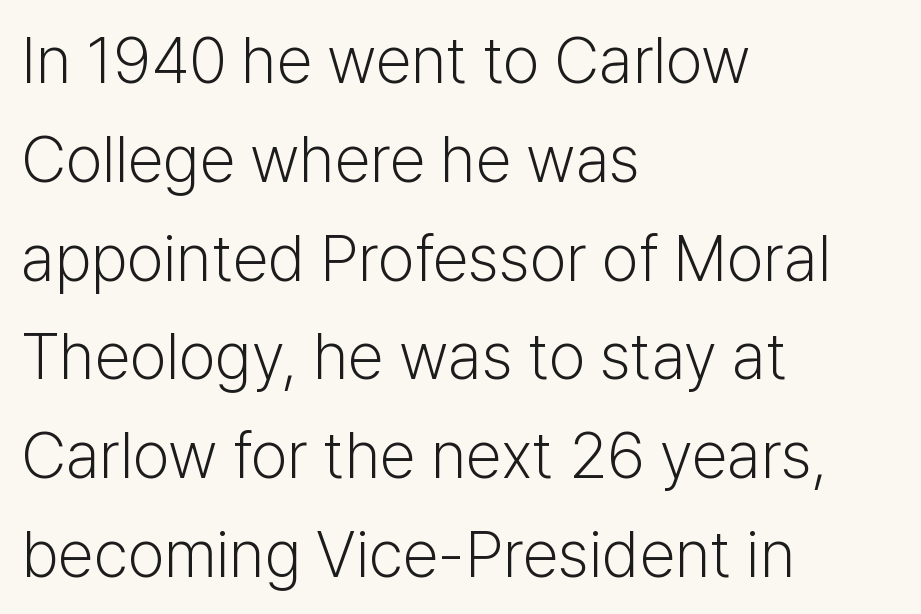
The line texture is even and compact thanks to regular tracking. You can tell it's not italic because the verticals are truly vertical. Has an underline been added? It has not. Do the characters align in a grid? No, the font is proportional.
